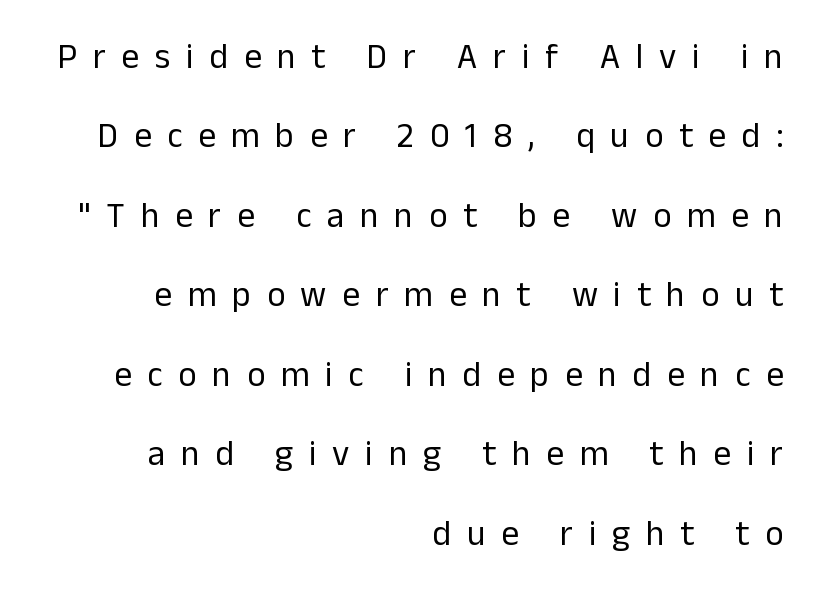
The image shows 35 px regular-weight sans-serif type, upright; set right-aligned, loose line spacing (2.27x), unusually wide letter spacing (+0.45 em), not underlined; low stroke contrast and a medium x-height.
